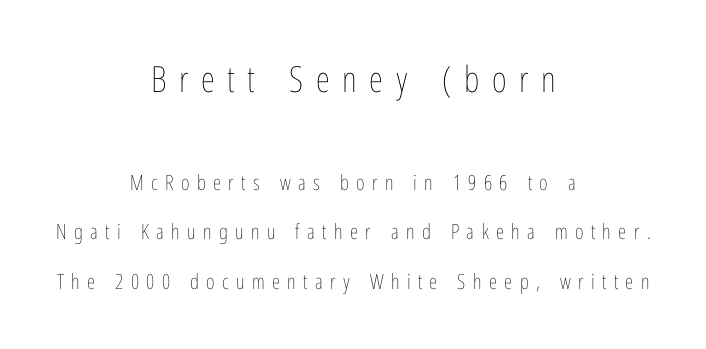
{"italic": "no", "bold": "no", "weight": "thin", "width": "condensed", "stroke_contrast": "low", "x_height": "medium", "monospaced": "no", "underline": "no", "align": "center", "line_spacing": "loose", "line_spacing_ratio": 2.36, "letter_spacing": "wide", "letter_spacing_em": 0.35, "larger_block": "first", "size_ratio": 1.71, "glyph_px": 36}
